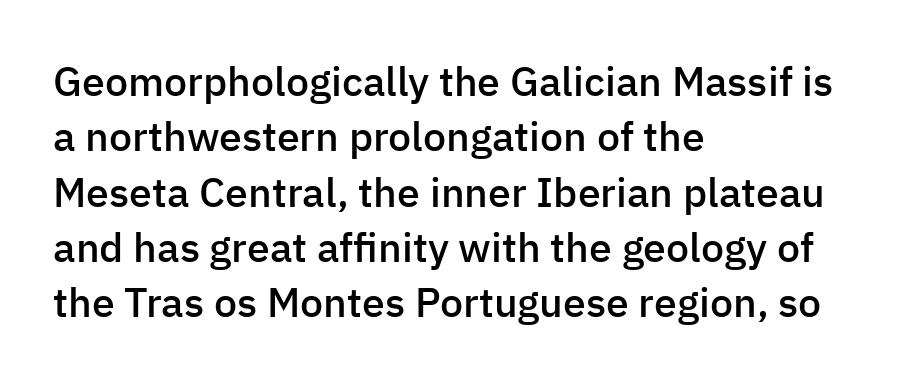
If you drew a ruler down the left edge, every line would touch it. Standard letterfit; no display-style spreading of the glyphs. The lettering holds an erect, upright posture throughout. In terms of letterform style, serifs are entirely absent. A typesetter would call this proportional, since set widths differ per character. Glance below the letters and you will spot only blank space.
